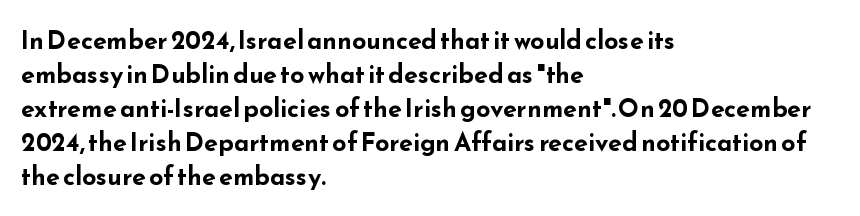
{"italic": "no", "bold": "yes", "underline": "no", "align": "left", "line_spacing": "normal", "line_spacing_ratio": 1.36, "letter_spacing": "normal", "letter_spacing_em": 0.0, "glyph_px": 25}
